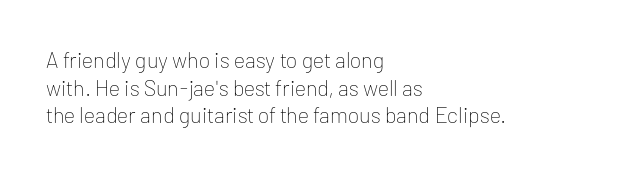
{"italic": "no", "bold": "no", "underline": "no", "align": "left", "line_spacing": "normal", "line_spacing_ratio": 1.26, "letter_spacing": "normal", "letter_spacing_em": 0.0, "glyph_px": 22}
